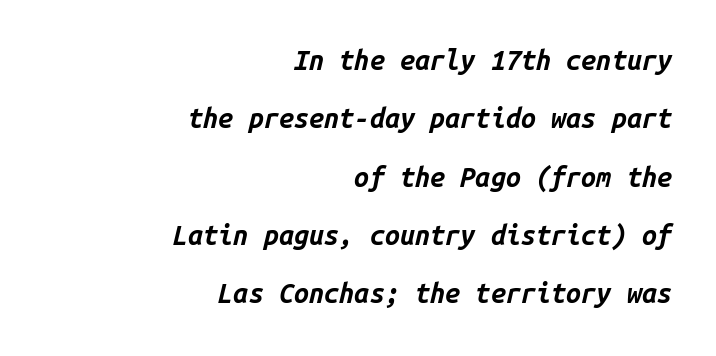
Each glyph is drawn with heavy, bold strokes. Honestly, the letter spacing is just normal — you wouldn't notice it. The block of text is sparse from top to bottom, with ample space between rows. Is the block centered? No — it sits flush against the right margin.
